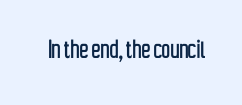
Is the letter spacing exaggerated? No — it looks like the ordinary default. Lines of text with bare space underneath. A typesetter would label this face a sans. Varying glyph widths throughout — classic text-font behaviour. Tall strokes in this sample are plumb rather than angled.
